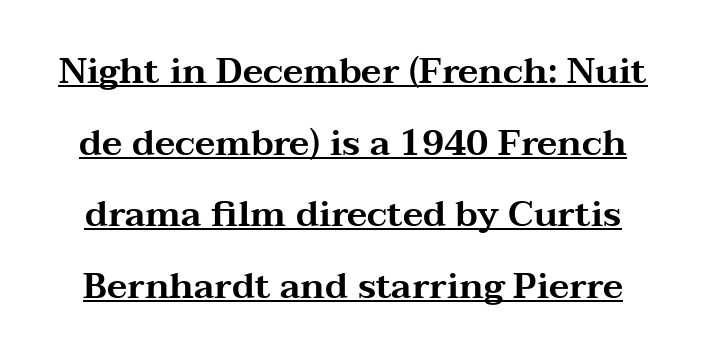
{"serif": "yes", "italic": "no", "width": "wide", "stroke_contrast": "medium", "x_height": "medium", "monospaced": "no", "underline": "yes", "line_spacing": "loose", "line_spacing_ratio": 1.99, "letter_spacing": "normal", "letter_spacing_em": 0.0, "glyph_px": 36}
